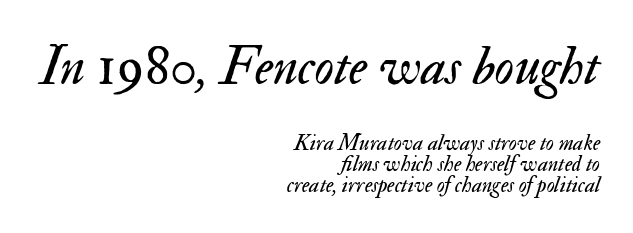
Q: Is the text bold? A: No.
Q: Is the text italic (slanted)? A: Yes, it leans right by about 17 degrees.
Q: Is the text underlined? A: No.
Q: How is the paragraph aligned? A: Right-aligned.
Q: Is the spacing between letters normal or unusually wide? A: Normal.
Q: Is the spacing between lines tight, normal or loose? A: Tight.
Q: Which block of text is set in a larger size, the first (top) or the second (bottom)? A: The first (top) one.
Q: Width (condensed, normal, or wide)? A: Normal.
Q: Stroke contrast? A: Medium.
Q: x-height? A: Small.
Q: Monospaced? A: No.
